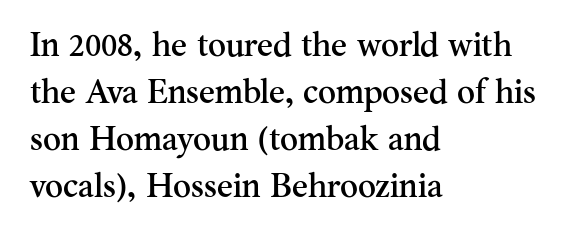
A typesetter would call this leading conventional body-copy spacing. The string is rendered with underlining switched off. This sample has the flowing, uneven cadence of proportional lettering. The lettering holds an erect, upright posture throughout.
